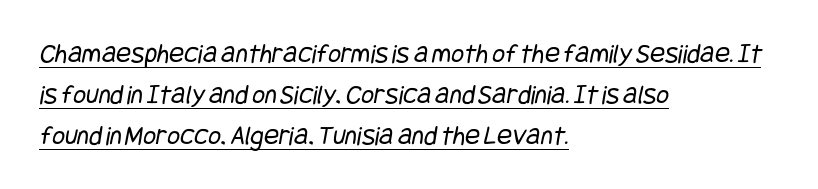
Spacing between characters is what you'd get straight out of the box. Quick note: interline space is typical. The passage shown is underscored from start to finish. Letterform terminals end flat and unadorned throughout the passage.
